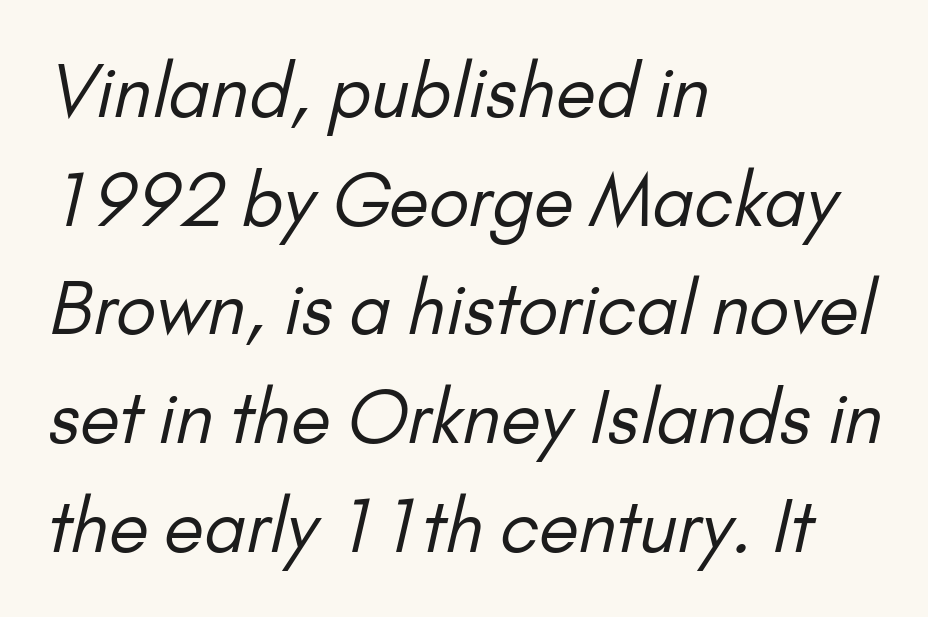
{"serif": "no", "bold": "no", "weight": "regular", "width": "normal", "stroke_contrast": "low", "x_height": "small", "monospaced": "no", "underline": "no", "align": "left", "line_spacing": "normal", "line_spacing_ratio": 1.51, "letter_spacing": "normal", "letter_spacing_em": 0.0, "glyph_px": 72}
